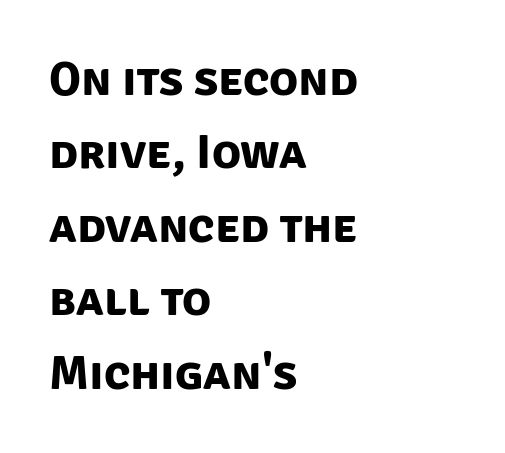
Leading: standard. The tracking reads as untouched default to a designer's eye. Any mark beneath the type? The region is blank. Observe the absence of serifs on each vertical stroke in this sample. Alignment: flush left. The face used here is proportionally spaced, like ordinary book or web type.
